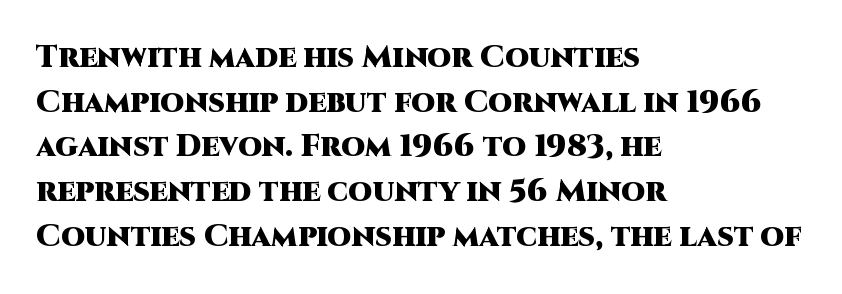
{"serif": "no", "italic": "no", "bold": "yes", "weight": "heavy", "width": "normal", "stroke_contrast": "high", "x_height": "large", "monospaced": "no", "underline": "no", "align": "left", "line_spacing": "normal", "line_spacing_ratio": 1.44, "letter_spacing": "normal", "letter_spacing_em": 0.0, "glyph_px": 31}
